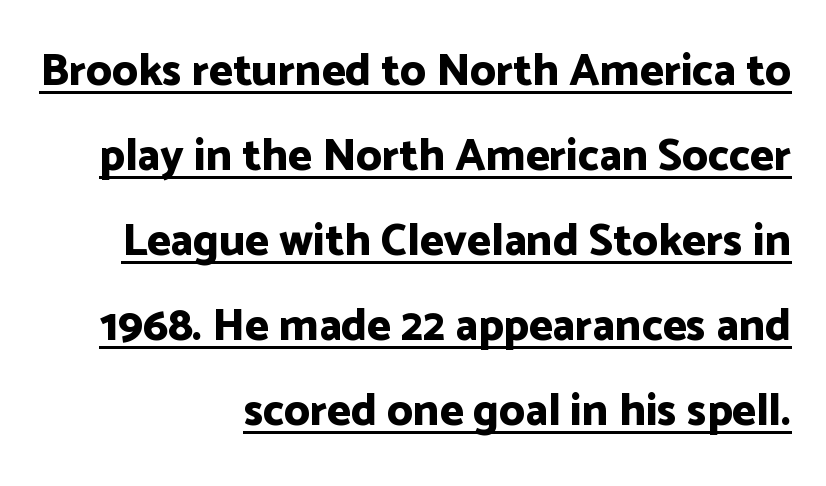
{"serif": "no", "italic": "no", "bold": "yes", "weight": "bold", "width": "normal", "stroke_contrast": "low", "x_height": "medium", "monospaced": "no", "underline": "yes", "align": "right", "line_spacing_ratio": 1.89, "letter_spacing": "normal", "letter_spacing_em": 0.0, "glyph_px": 45}
